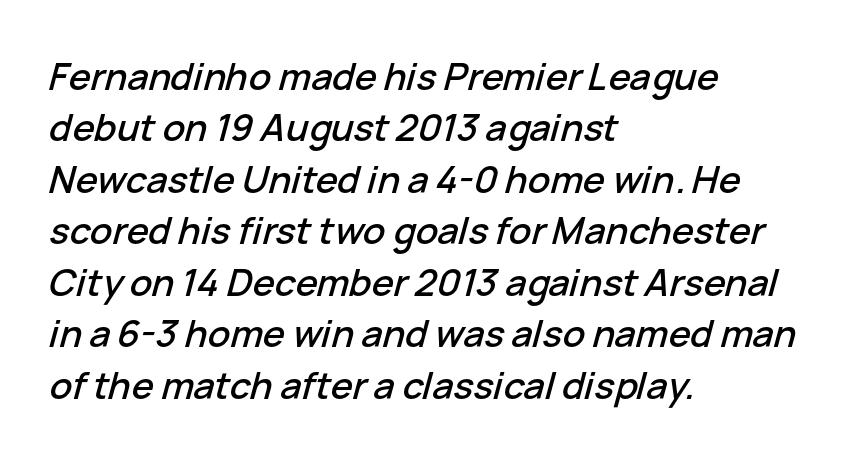
The vertical gap from one line to the next is medium. Compared with ordinary roman type, these characters are visibly tilted. Honestly, there is no underline to notice here at all. Caption: multi-line text, flush left, ragged right.
